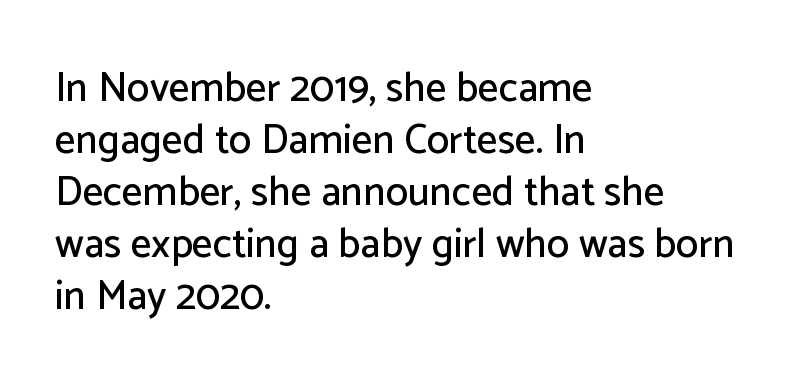
Q: Is the text italic (slanted)? A: No, it is upright.
Q: Is the typeface a serif or a sans-serif typeface? A: Sans-serif.
Q: Is the text underlined? A: No.
Q: How is the paragraph aligned? A: Left-aligned.
Q: Is the spacing between letters normal or unusually wide? A: Normal.
Q: Is the spacing between lines tight, normal or loose? A: Normal.
Q: Width (condensed, normal, or wide)? A: Normal.
Q: Stroke contrast? A: Low.
Q: x-height? A: Medium.
Q: Monospaced? A: No.
